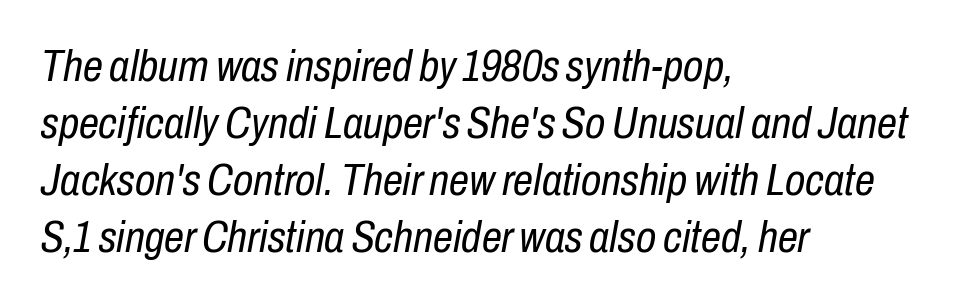
The image shows 45 px regular-weight, condensed type, italic (leaning right); set left-aligned, normal line spacing (1.27x), normal letter spacing, not underlined; low stroke contrast and a medium x-height.
